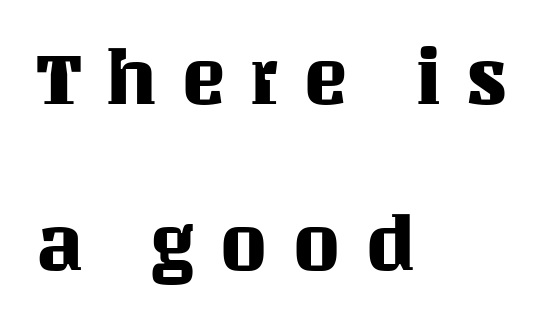
Q: Is the text italic (slanted)? A: No, it is upright.
Q: Is the text underlined? A: No.
Q: How is the paragraph aligned? A: Left-aligned.
Q: Is the spacing between letters normal or unusually wide? A: Unusually wide.
Q: Is the spacing between lines tight, normal or loose? A: Loose.
Q: Width (condensed, normal, or wide)? A: Normal.
Q: Stroke contrast? A: Medium.
Q: x-height? A: Large.
Q: Monospaced? A: No.
